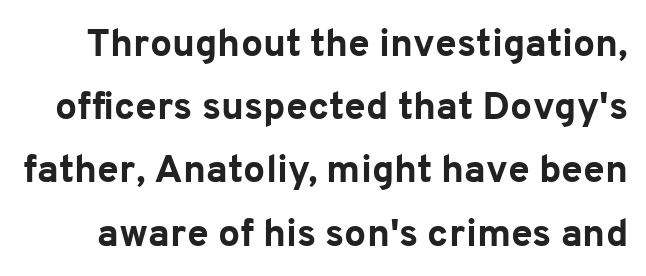
{"serif": "no", "italic": "no", "bold": "yes", "weight": "bold", "width": "normal", "stroke_contrast": "low", "x_height": "medium", "monospaced": "no", "underline": "no", "line_spacing": "normal", "line_spacing_ratio": 1.62, "letter_spacing": "normal", "letter_spacing_em": 0.0, "glyph_px": 39}
